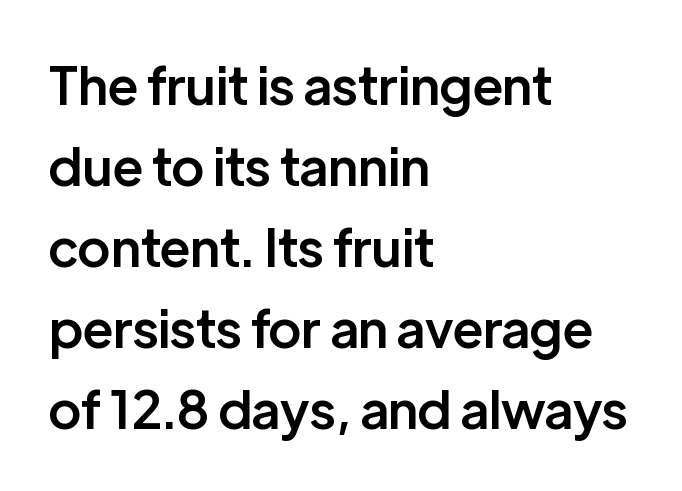
{"serif": "no", "italic": "no", "bold": "semi", "weight": "semibold", "width": "normal", "stroke_contrast": "low", "x_height": "medium", "monospaced": "no", "underline": "no", "align": "left", "line_spacing": "normal", "line_spacing_ratio": 1.56, "letter_spacing": "normal", "letter_spacing_em": 0.0, "glyph_px": 52}
